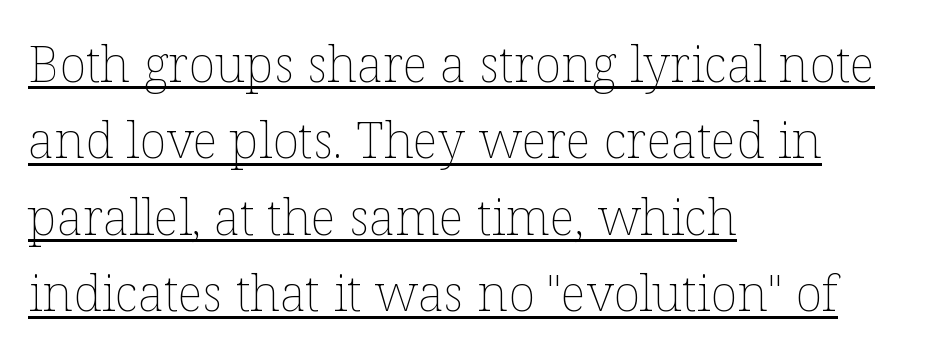
The rendering anchors every line to the left-hand side. The cut favours lightness, reaching ordinary text weight at its darkest. The lettering is marked with a stroke running underneath it. When letters stand straight like this, we call the style roman or upright. Leading matches the norm, producing a regular column. The rendering uses natural spacing where letterforms have individual widths.
